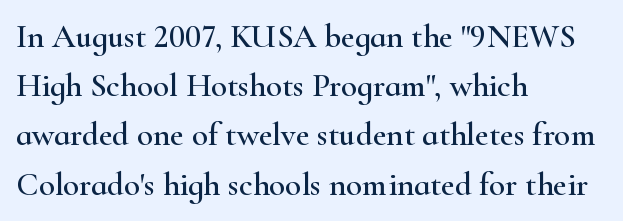
Compared with a centered layout, this one pins lines to the left instead. The letters stand straight up with perfectly vertical stems. Between one letter and the next there's only the usual sliver of space. Clear beneath every line of the passage. Interline gaps are of average width in this sample.
